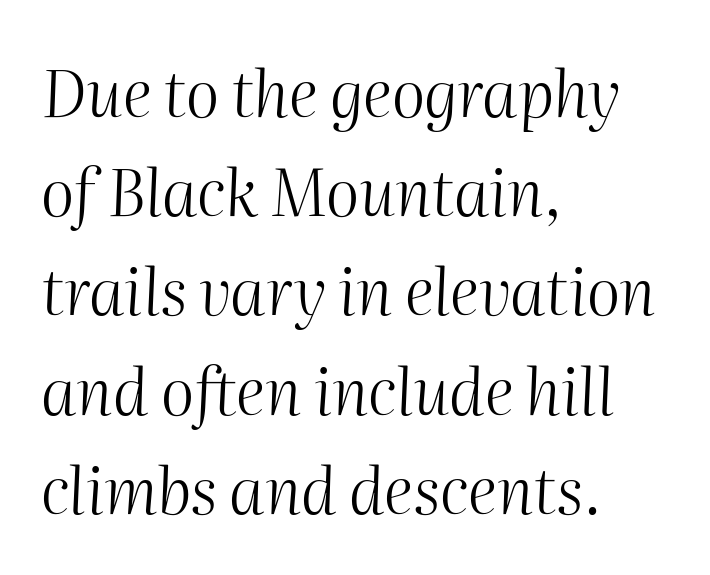
Q: Is the text bold? A: No.
Q: Is the text italic (slanted)? A: Yes, it leans right by about 2 degrees.
Q: Is the text underlined? A: No.
Q: How is the paragraph aligned? A: Left-aligned.
Q: Is the spacing between letters normal or unusually wide? A: Normal.
Q: Is the spacing between lines tight, normal or loose? A: Normal.
Q: Width (condensed, normal, or wide)? A: Normal.
Q: Stroke contrast? A: Medium.
Q: x-height? A: Medium.
Q: Monospaced? A: No.
